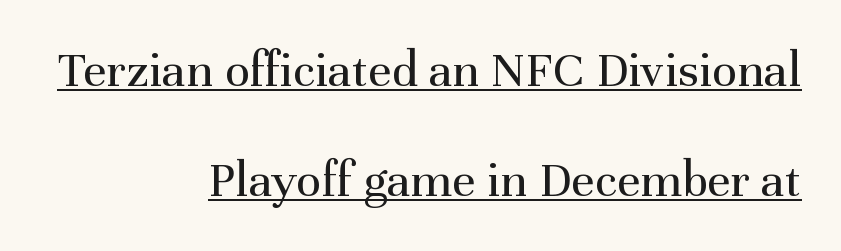
The image shows 52 px regular-weight serif type, upright; set right-aligned, loose line spacing (2.12x), normal letter spacing, underlined; medium stroke contrast and a medium x-height.
